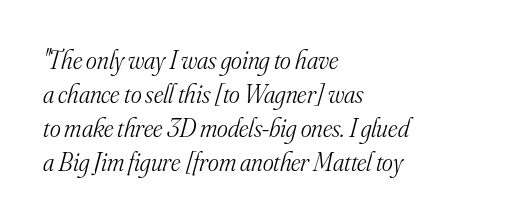
Leading: standard. Clear beneath every line of the passage. Glyph-to-glyph distance matches everyday printed text. This sample uses an oblique cut, with every glyph tilted off the vertical.
